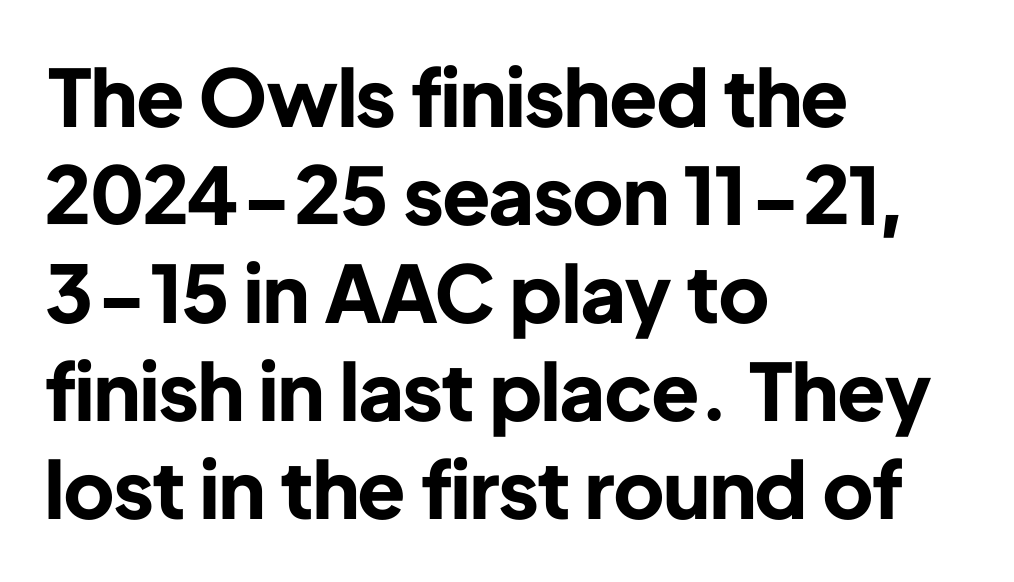
Q: Is the text bold? A: Yes.
Q: Is the text italic (slanted)? A: No, it is upright.
Q: Is the typeface a serif or a sans-serif typeface? A: Sans-serif.
Q: Is the text underlined? A: No.
Q: How is the paragraph aligned? A: Left-aligned.
Q: Is the spacing between letters normal or unusually wide? A: Normal.
Q: Width (condensed, normal, or wide)? A: Normal.
Q: Stroke contrast? A: Low.
Q: x-height? A: Medium.
Q: Monospaced? A: No.
